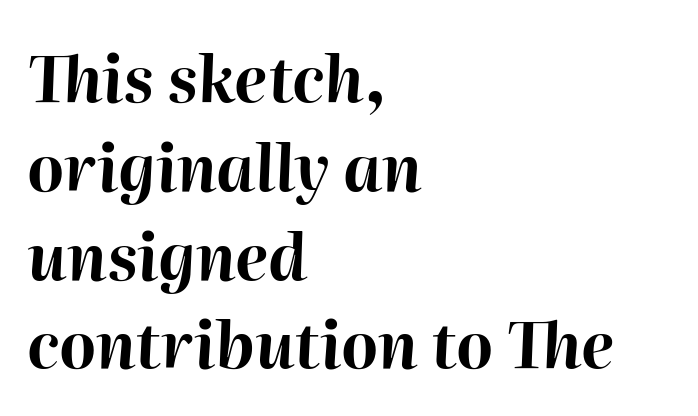
The image shows 63 px bold type, italic (leaning right); set left-aligned, normal line spacing (1.41x), normal letter spacing, not underlined; high stroke contrast and a medium x-height.
